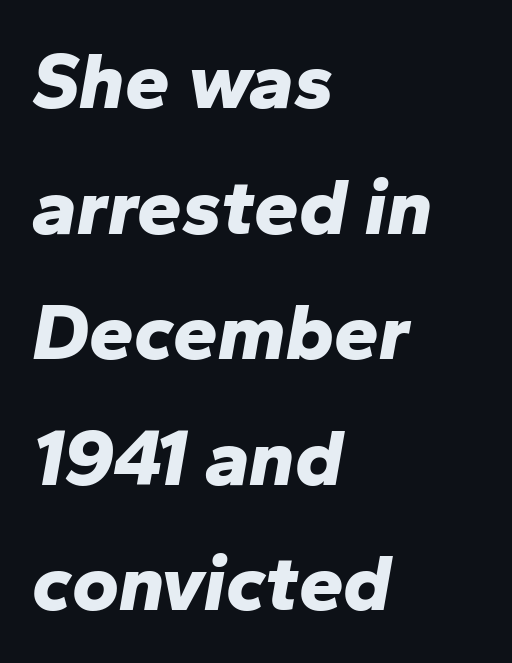
The image shows 80 px bold type, italic (leaning right); set left-aligned, normal line spacing (1.57x), normal letter spacing, not underlined; low stroke contrast and a medium x-height.
